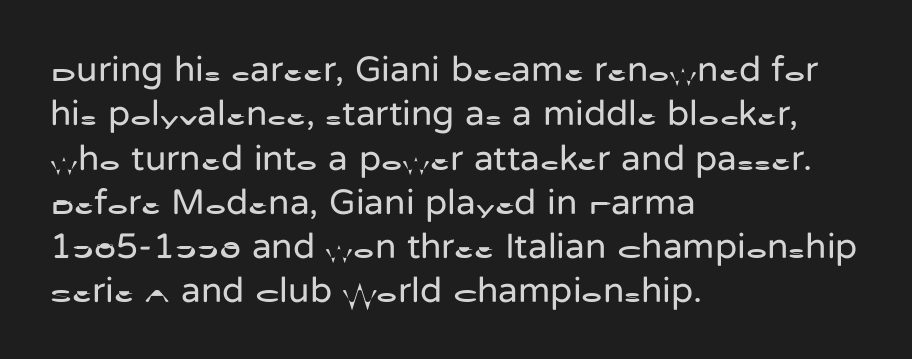
If you drew a line through each stem, it would be perfectly vertical. Note: no serifs on the glyphs. The rendering keeps characters at their native spacing. Stems and bowls with no extra thickness — not bold. Think of a printed novel: that variable character pitch is what you see here.
